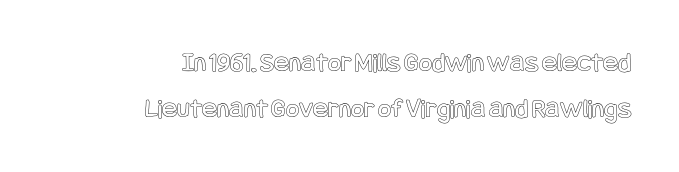
{"italic": "no", "width": "condensed", "x_height": "large", "underline": "no", "align": "right", "line_spacing": "normal", "line_spacing_ratio": 1.66, "letter_spacing": "normal", "letter_spacing_em": 0.0, "glyph_px": 28}
